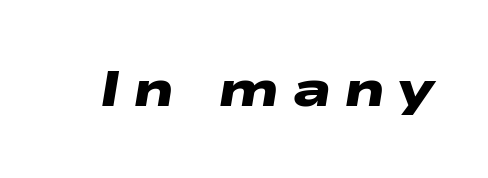
{"serif": "no", "bold": "yes", "weight": "heavy", "width": "wide", "stroke_contrast": "low", "x_height": "medium", "monospaced": "no", "underline": "no", "letter_spacing": "wide", "letter_spacing_em": 0.24, "glyph_px": 51}
